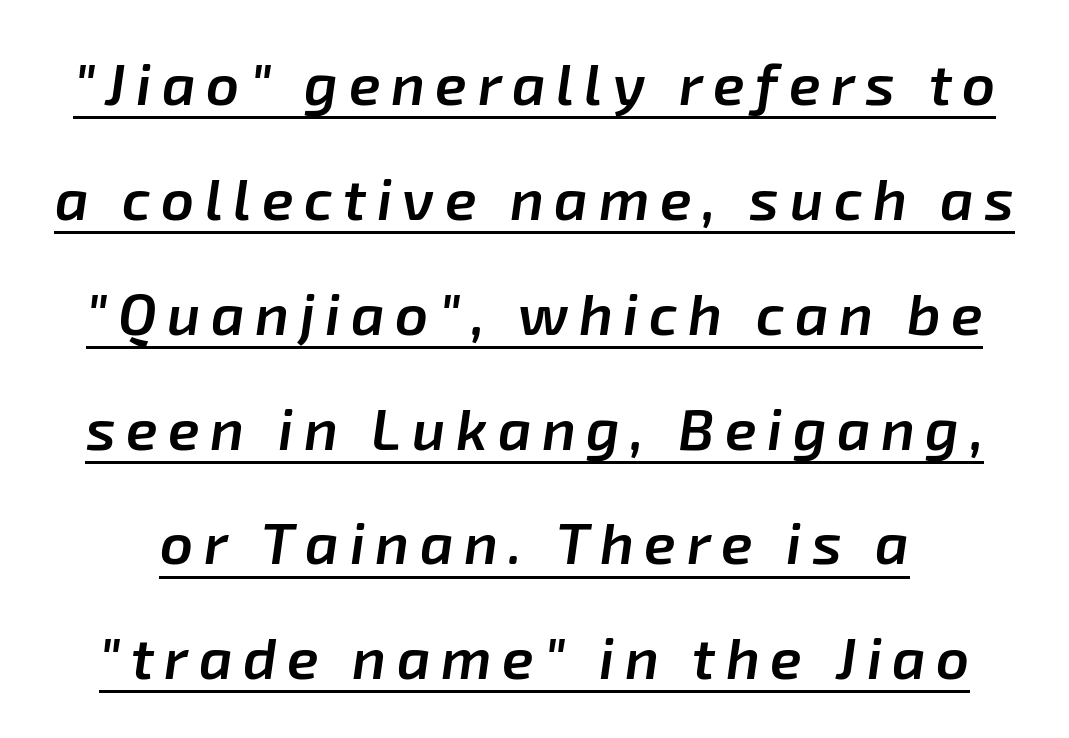
{"italic": "yes", "lean": "right", "slant_degrees": 8, "bold": "semi", "weight": "semibold", "width": "normal", "stroke_contrast": "low", "x_height": "medium", "monospaced": "no", "underline": "yes", "line_spacing": "loose", "line_spacing_ratio": 1.98, "glyph_px": 58}
